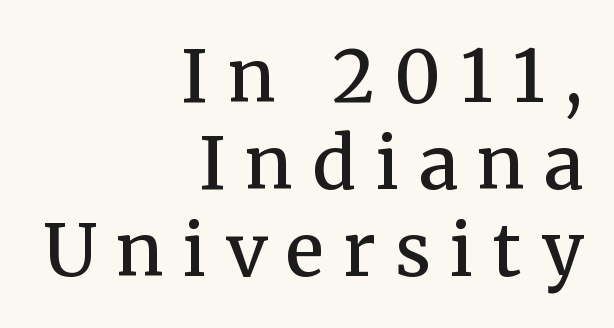
The image shows 72 px semibold serif type, upright; set right-aligned, line spacing 1.21x, unusually wide letter spacing (+0.27 em), not underlined; medium stroke contrast and a medium x-height.
